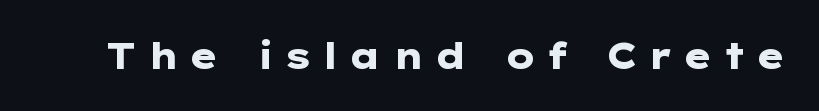
Has an underline been added? It has not. The passage shown has open, widely tracked lettering throughout. Characters remain perfectly vertical along every line. The typesetting leans heavy: a genuine bold.
